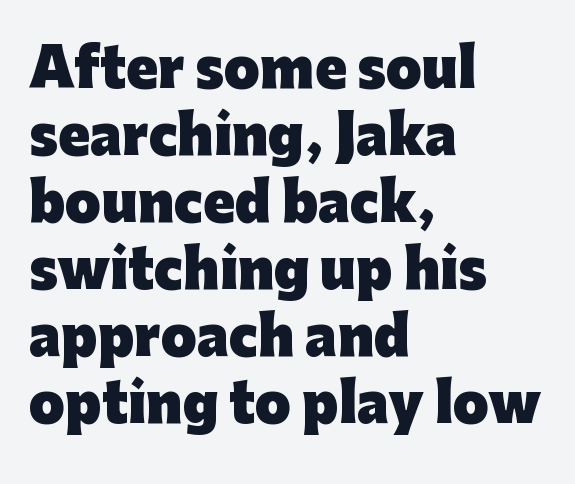
The image shows 52 px heavy sans-serif type, upright; set left-aligned, normal line spacing (1.29x), normal letter spacing, not underlined; low stroke contrast and a medium x-height.
